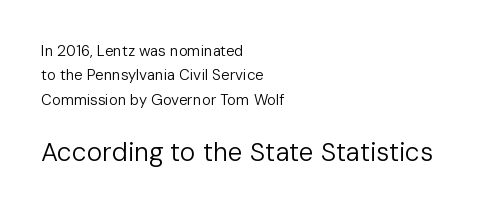
{"italic": "no", "bold": "no", "underline": "no", "align": "left", "line_spacing": "normal", "line_spacing_ratio": 1.62, "letter_spacing": "normal", "letter_spacing_em": 0.0, "larger_block": "second", "size_ratio": 1.73, "glyph_px": 26}
